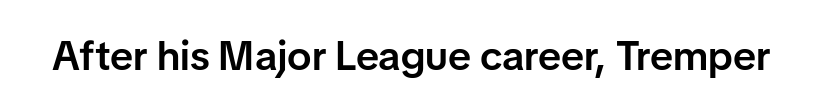
{"serif": "no", "italic": "no", "bold": "semi", "weight": "semibold", "width": "normal", "stroke_contrast": "low", "x_height": "medium", "monospaced": "no", "underline": "no", "letter_spacing": "normal", "letter_spacing_em": 0.0, "glyph_px": 41}
